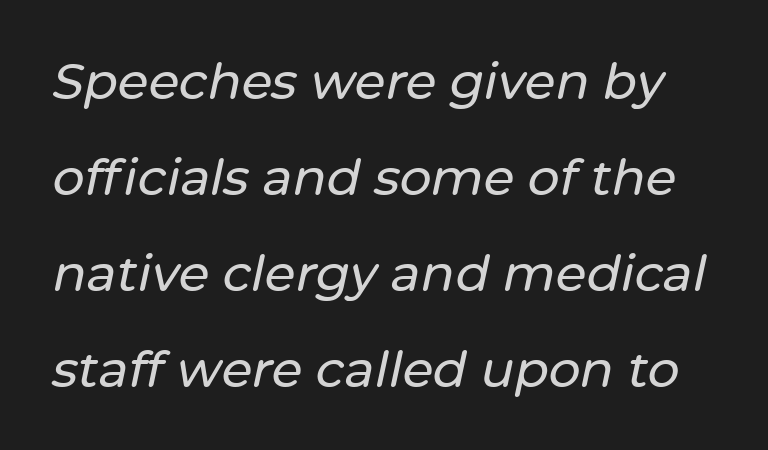
The image shows 50 px text type, italic (leaning right); set loose line spacing (1.92x), normal letter spacing, not underlined; low stroke contrast and a medium x-height.
